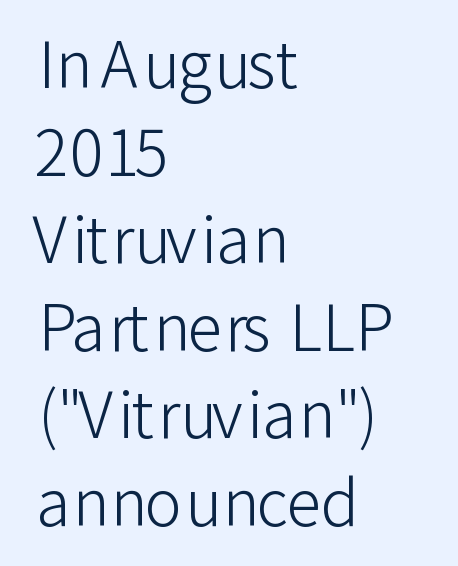
The image shows 63 px light sans-serif type, upright; set left-aligned, normal line spacing (1.39x), normal letter spacing, not underlined; low stroke contrast and a medium x-height.
